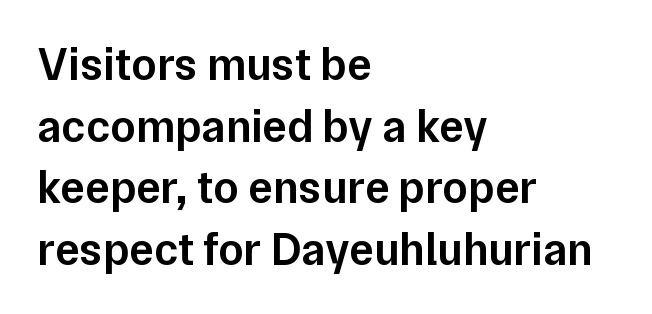
Q: Is the text bold? A: Semi-bold.
Q: Is the text italic (slanted)? A: No, it is upright.
Q: Is the typeface a serif or a sans-serif typeface? A: Sans-serif.
Q: Is the text underlined? A: No.
Q: How is the paragraph aligned? A: Left-aligned.
Q: Is the spacing between letters normal or unusually wide? A: Normal.
Q: Is the spacing between lines tight, normal or loose? A: Normal.
Q: Width (condensed, normal, or wide)? A: Normal.
Q: Stroke contrast? A: Low.
Q: x-height? A: Medium.
Q: Monospaced? A: No.
